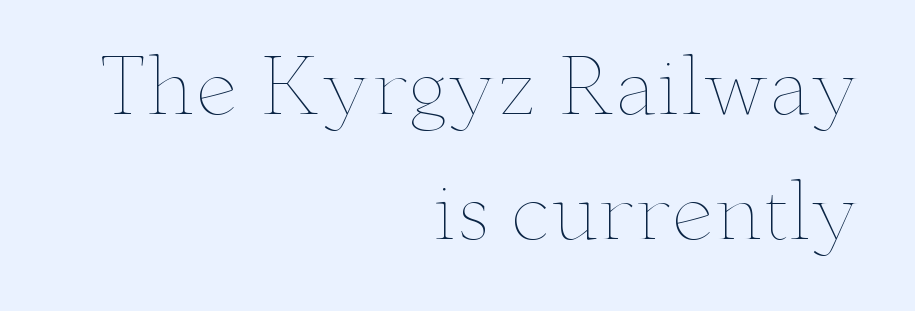
{"italic": "no", "bold": "no", "weight": "thin", "width": "wide", "stroke_contrast": "low", "x_height": "small", "monospaced": "no", "underline": "no", "align": "right", "line_spacing": "normal", "line_spacing_ratio": 1.65, "letter_spacing": "normal", "letter_spacing_em": 0.0, "glyph_px": 76}
